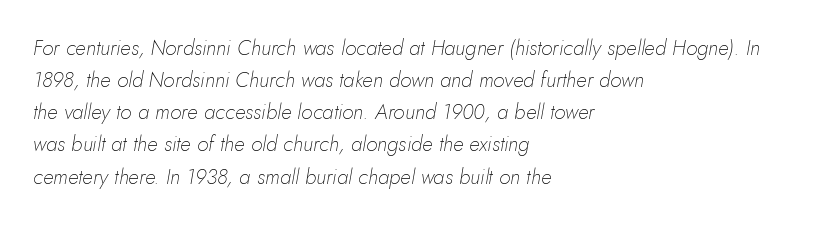
{"italic": "yes", "lean": "right", "slant_degrees": 10, "bold": "no", "underline": "no", "align": "left", "line_spacing": "normal", "line_spacing_ratio": 1.53, "letter_spacing": "normal", "letter_spacing_em": 0.0, "glyph_px": 21}
